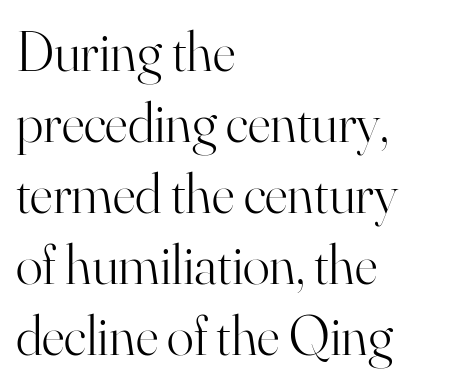
Ordinary non-slanted type is in use. Look at the tracking — it's just the regular setting, nothing added. The rendering anchors every line to the left-hand side. Regarding leading, the lines here are spaced in the standard way. The text was rendered using a seriffed face with decorative stroke endings. These lines are rendered in a variable-pitch font.
